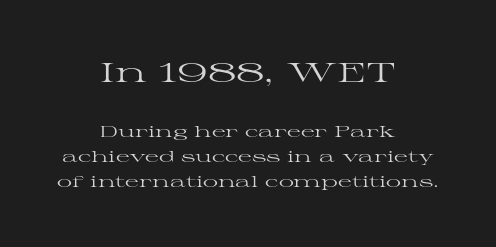
{"italic": "no", "bold": "no", "underline": "no", "align": "center", "line_spacing": "normal", "line_spacing_ratio": 1.68, "letter_spacing": "normal", "letter_spacing_em": 0.0, "larger_block": "first", "size_ratio": 1.8, "glyph_px": 27}
